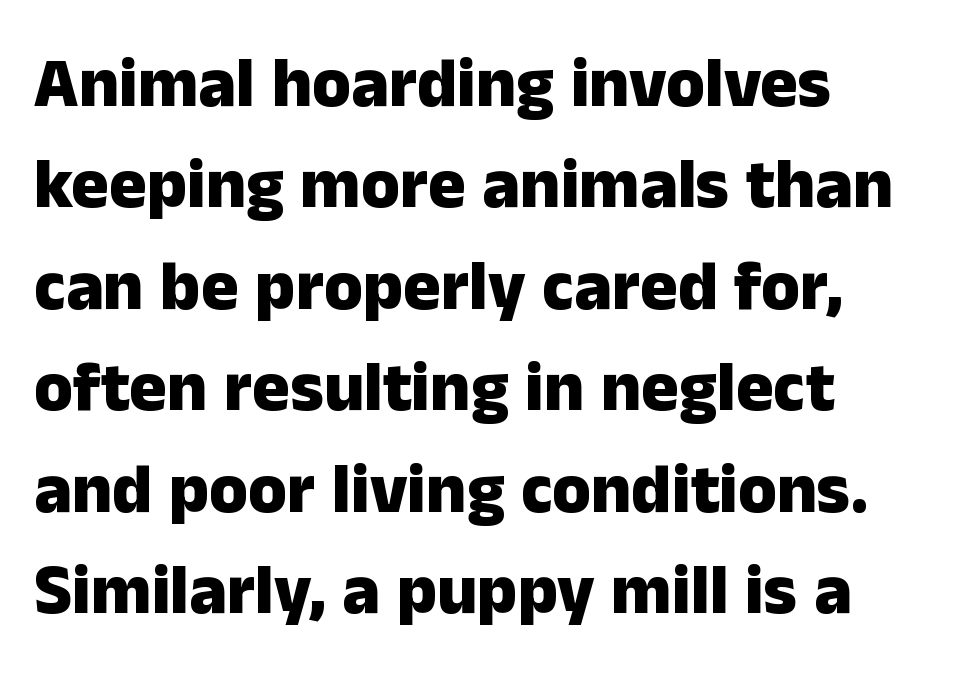
This is roman type, the default non-slanted kind. Regarding leading, the lines here are spaced in the standard way. Underline: absent. Each glyph is drawn with heavy, bold strokes.
